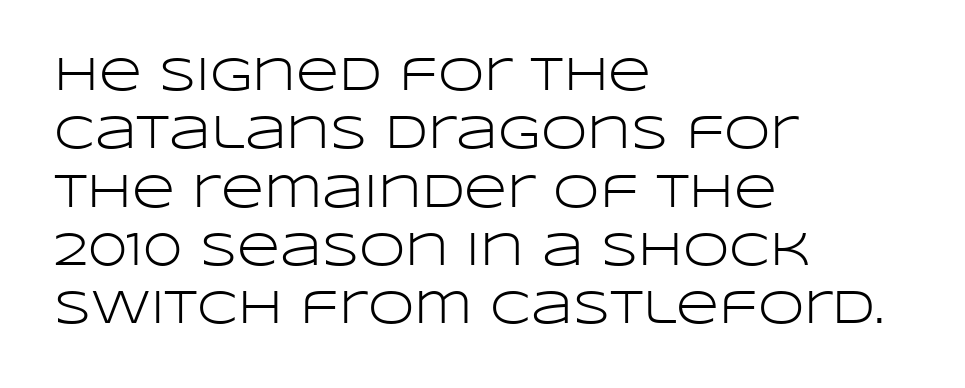
Q: Is the text bold? A: No.
Q: Is the text italic (slanted)? A: No, it is upright.
Q: Is the typeface a serif or a sans-serif typeface? A: Sans-serif.
Q: Is the text underlined? A: No.
Q: How is the paragraph aligned? A: Left-aligned.
Q: Is the spacing between letters normal or unusually wide? A: Normal.
Q: Width (condensed, normal, or wide)? A: Wide.
Q: Stroke contrast? A: Low.
Q: x-height? A: Large.
Q: Monospaced? A: No.
